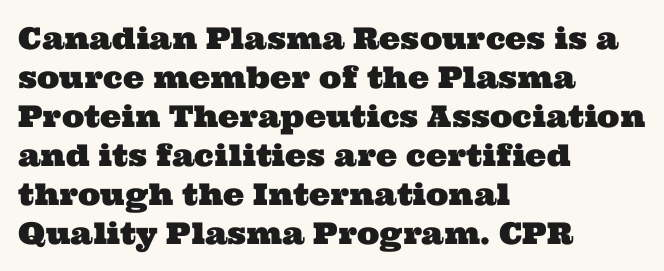
Rule under the text: the space is simply empty. These lines stack with their left ends in a neat column. This block has exactly the height ordinary leading produces. The face used here is seriffed, in the tradition of book romans. Short note: letters normally spaced. Looks like regular typesetting: each glyph gets only the width it needs.
